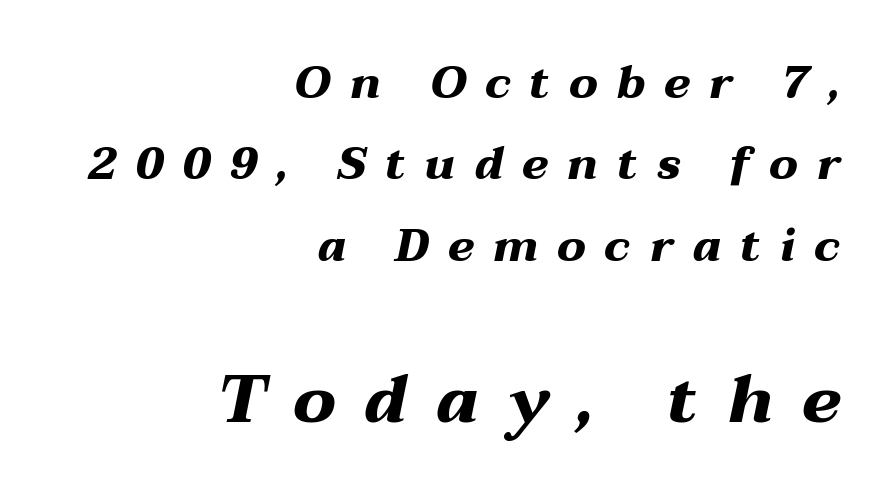
The image shows 67 px heavy, wide type, italic (leaning right); set right-aligned, line spacing 1.81x, unusually wide letter spacing (+0.42 em), not underlined; the second (bottom) block is 1.49x larger; medium stroke contrast and a medium x-height.
